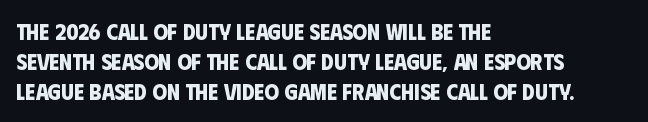
Glyph-to-glyph distance matches everyday printed text. These lines stack with their left ends in a neat column. A bare baseline throughout the passage. Baseline-to-baseline distance is the conventional proportion of letter height. The strokes are fattened all the way to bold.
